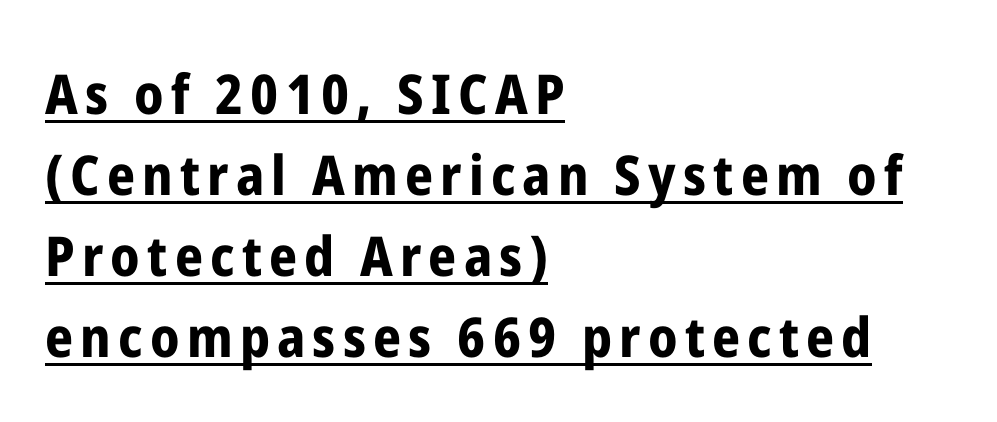
Q: Is the text bold? A: Yes.
Q: Is the text italic (slanted)? A: No, it is upright.
Q: Is the typeface a serif or a sans-serif typeface? A: Sans-serif.
Q: Is the text underlined? A: Yes.
Q: How is the paragraph aligned? A: Left-aligned.
Q: Is the spacing between lines tight, normal or loose? A: Normal.
Q: Width (condensed, normal, or wide)? A: Condensed.
Q: Stroke contrast? A: Low.
Q: x-height? A: Medium.
Q: Monospaced? A: No.
